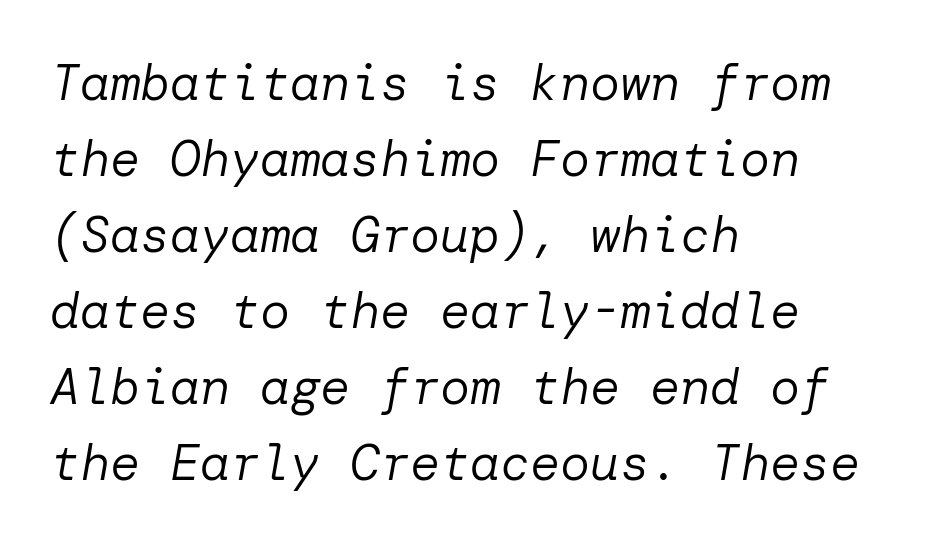
Q: Is the text bold? A: No.
Q: Is the text italic (slanted)? A: Yes, it leans right by about 10 degrees.
Q: Is the text underlined? A: No.
Q: How is the paragraph aligned? A: Left-aligned.
Q: Is the spacing between letters normal or unusually wide? A: Normal.
Q: Is the spacing between lines tight, normal or loose? A: Normal.
Q: Width (condensed, normal, or wide)? A: Normal.
Q: Stroke contrast? A: Low.
Q: x-height? A: Medium.
